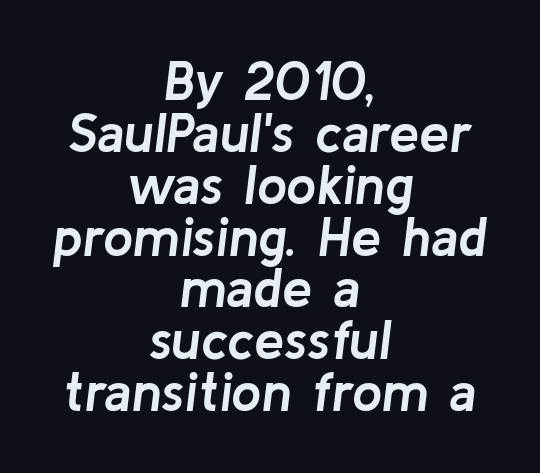
The line-height multiplier appears low, near solid setting. Varying glyph widths throughout — classic text-font behaviour. The font is running at its bold setting. The letters are slanted; this is an italic face. How are the letters spaced? Ordinarily, with no added tracking.
